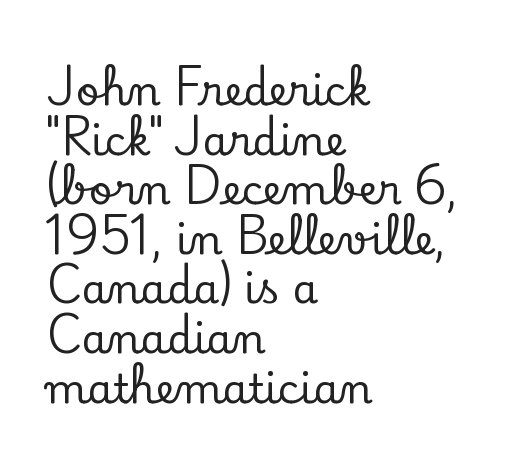
{"italic": "no", "width": "normal", "stroke_contrast": "low", "x_height": "small", "monospaced": "no", "underline": "no", "align": "left", "line_spacing_ratio": 1.21, "letter_spacing": "normal", "letter_spacing_em": 0.0, "glyph_px": 41}
